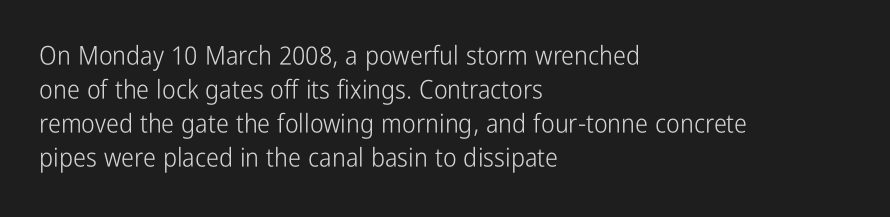
{"italic": "no", "bold": "no", "underline": "no", "align": "left", "line_spacing": "normal", "line_spacing_ratio": 1.31, "letter_spacing": "normal", "letter_spacing_em": 0.0, "glyph_px": 26}
